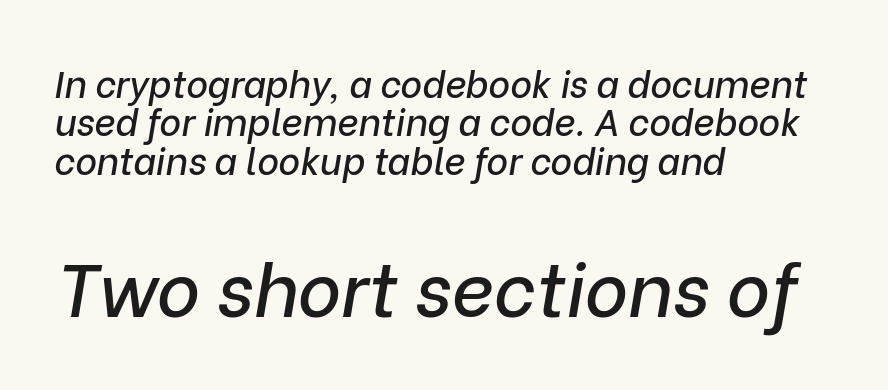
Characters are canted at an angle relative to the baseline's perpendicular. Character widths vary here, with narrow letters taking less room than wide ones. Rule under the text: the space is simply empty. Does extra space separate the letters? No, they use regular spacing. The lines in this sample share a left origin and differ only in where they stop.
